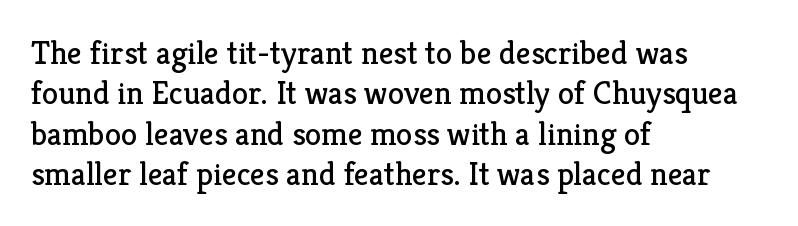
Which margin do the lines hug? The left one — the right edge is uneven. The type sits square on the baseline with zero lean. You could call the tracking neutral — neither tight nor loose. Yep, those are serifs on the letters. No extra ink here — the face is not bold.
